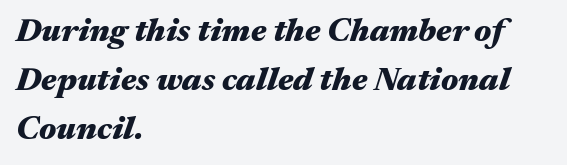
The image shows 33 px heavy, wide type, italic (leaning right); set left-aligned, normal line spacing (1.49x), normal letter spacing, not underlined; medium stroke contrast and a medium x-height.
